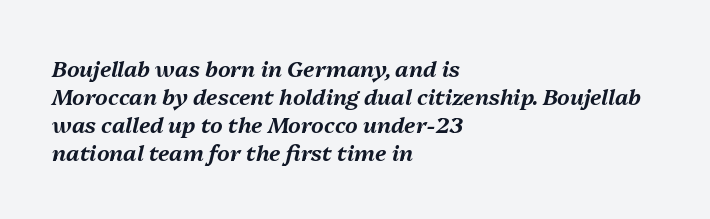
Type without underlining. Notice how the passage keeps a crisp vertical edge on the left only. Is the letter spacing exaggerated? No — it looks like the ordinary default. Italic: yes, the glyphs are oblique. Is there much room between lines? A standard amount, neither cramped nor airy.
